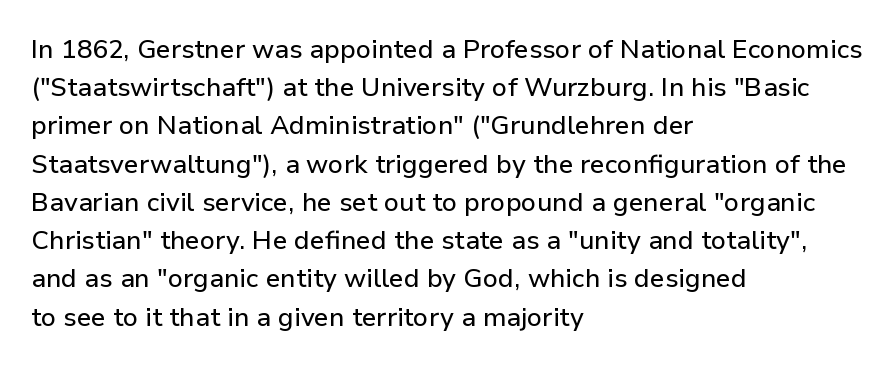
Q: Is the text italic (slanted)? A: No, it is upright.
Q: Is the text underlined? A: No.
Q: How is the paragraph aligned? A: Left-aligned.
Q: Is the spacing between letters normal or unusually wide? A: Normal.
Q: Is the spacing between lines tight, normal or loose? A: Normal.
